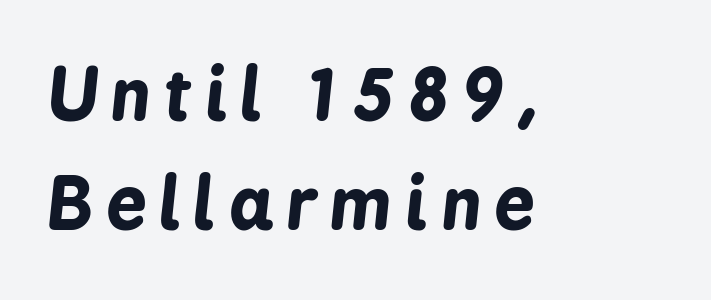
Successive baselines arrive at the customary interval. The line texture is sparse and dotted thanks to wide tracking. A clean baseline with only descenders dipping below it. Think of a printed novel: that variable character pitch is what you see here. Casual observation: everything's shoved over to the left.
